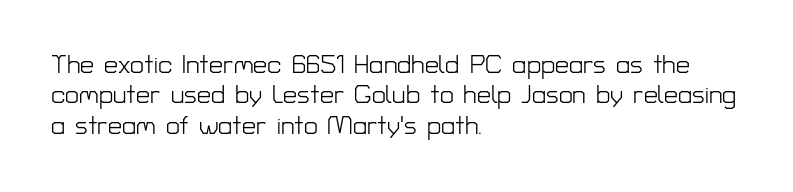
The image shows 25 px text type, upright; set left-aligned, line spacing 1.22x, normal letter spacing, not underlined.
